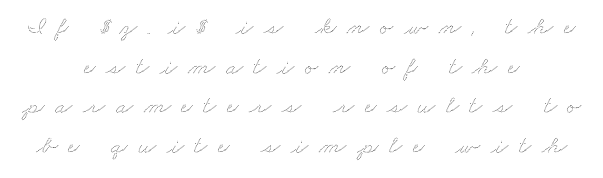
{"underline": "no", "align": "center", "line_spacing": "normal", "line_spacing_ratio": 1.59, "letter_spacing": "wide", "letter_spacing_em": 0.43, "glyph_px": 25}
